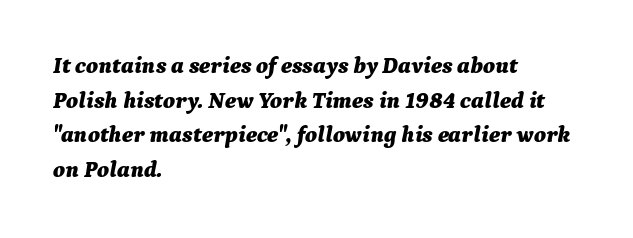
{"italic": "yes", "lean": "right", "slant_degrees": 9, "bold": "yes", "underline": "no", "align": "left", "line_spacing": "normal", "line_spacing_ratio": 1.51, "letter_spacing": "normal", "letter_spacing_em": 0.0, "glyph_px": 23}
